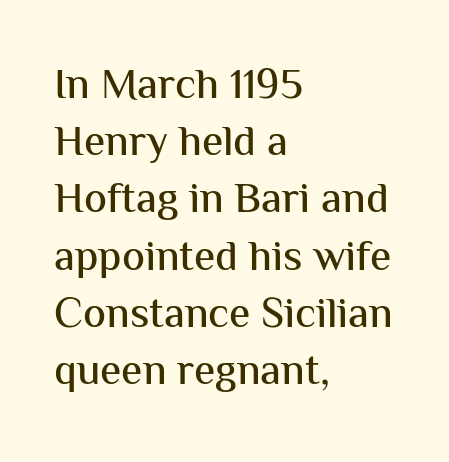
The image shows 43 px sans-serif type, upright; set left-aligned, normal line spacing (1.33x), normal letter spacing, not underlined; medium stroke contrast and a medium x-height.
